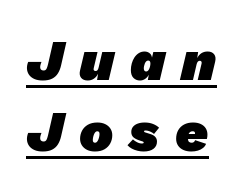
Looks like someone drew a line under every word here. Note: no serifs on the glyphs. A typesetter would call this heavily tracked-out type. You could not count columns in this text — the font is proportionally spaced.
